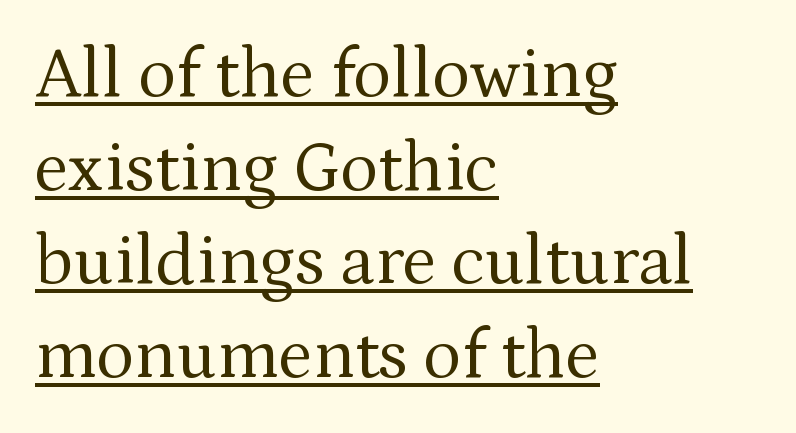
{"serif": "yes", "italic": "no", "bold": "no", "weight": "regular", "width": "normal", "stroke_contrast": "medium", "x_height": "medium", "monospaced": "no", "underline": "yes", "align": "left", "line_spacing": "normal", "line_spacing_ratio": 1.32, "letter_spacing": "normal", "letter_spacing_em": 0.0, "glyph_px": 71}
